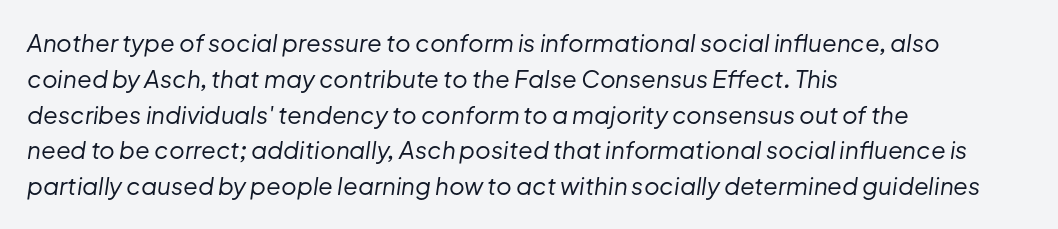
Q: Is the text bold? A: No.
Q: Is the text italic (slanted)? A: Yes, it leans right by about 8 degrees.
Q: Is the text underlined? A: No.
Q: How is the paragraph aligned? A: Left-aligned.
Q: Is the spacing between letters normal or unusually wide? A: Normal.
Q: Is the spacing between lines tight, normal or loose? A: Normal.
